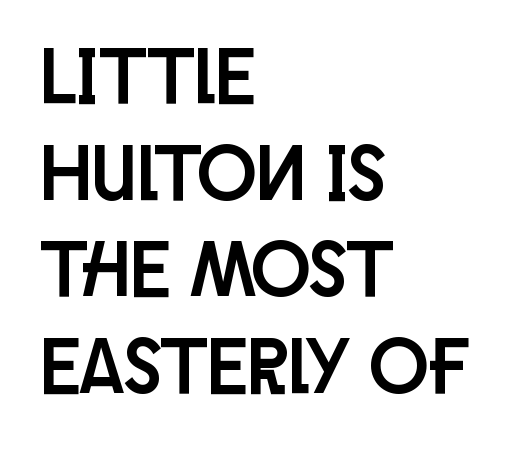
Q: Is the text italic (slanted)? A: No, it is upright.
Q: Is the typeface a serif or a sans-serif typeface? A: Sans-serif.
Q: Is the text underlined? A: No.
Q: How is the paragraph aligned? A: Left-aligned.
Q: Is the spacing between letters normal or unusually wide? A: Normal.
Q: Width (condensed, normal, or wide)? A: Condensed.
Q: Stroke contrast? A: Low.
Q: x-height? A: Large.
Q: Monospaced? A: No.
